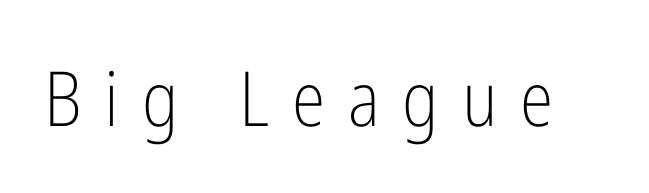
I'd call this a sans setting — the letters go barefoot. There is plenty of visible air inserted between adjacent glyphs. You can tell it's not italic because the verticals are truly vertical. No chunkiness to these letters — they're not bold. Rule under the text: the space is simply empty.
